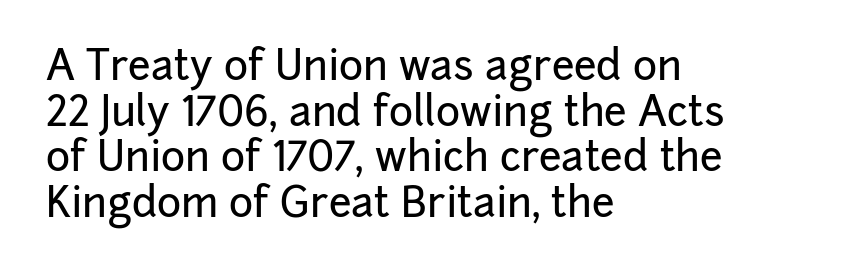
{"serif": "no", "italic": "no", "width": "normal", "stroke_contrast": "low", "x_height": "medium", "monospaced": "no", "underline": "no", "align": "left", "line_spacing": "tight", "line_spacing_ratio": 1.11, "letter_spacing": "normal", "letter_spacing_em": 0.0, "glyph_px": 41}
